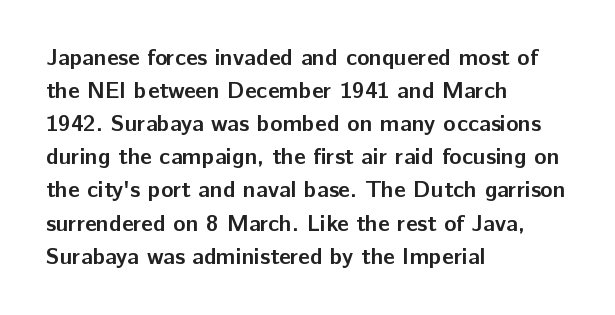
{"italic": "no", "bold": "yes", "underline": "no", "align": "left", "line_spacing": "normal", "line_spacing_ratio": 1.44, "letter_spacing": "normal", "letter_spacing_em": 0.0, "glyph_px": 23}
